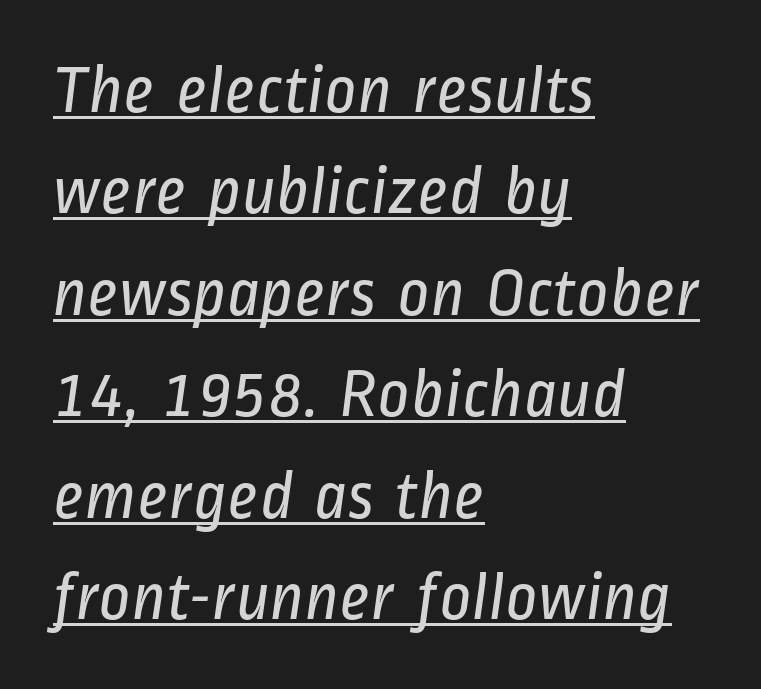
Q: Is the text bold? A: No.
Q: Is the typeface a serif or a sans-serif typeface? A: Sans-serif.
Q: Is the text underlined? A: Yes.
Q: How is the paragraph aligned? A: Left-aligned.
Q: Is the spacing between letters normal or unusually wide? A: Normal.
Q: Is the spacing between lines tight, normal or loose? A: Normal.
Q: Width (condensed, normal, or wide)? A: Condensed.
Q: Stroke contrast? A: Low.
Q: x-height? A: Medium.
Q: Monospaced? A: No.
